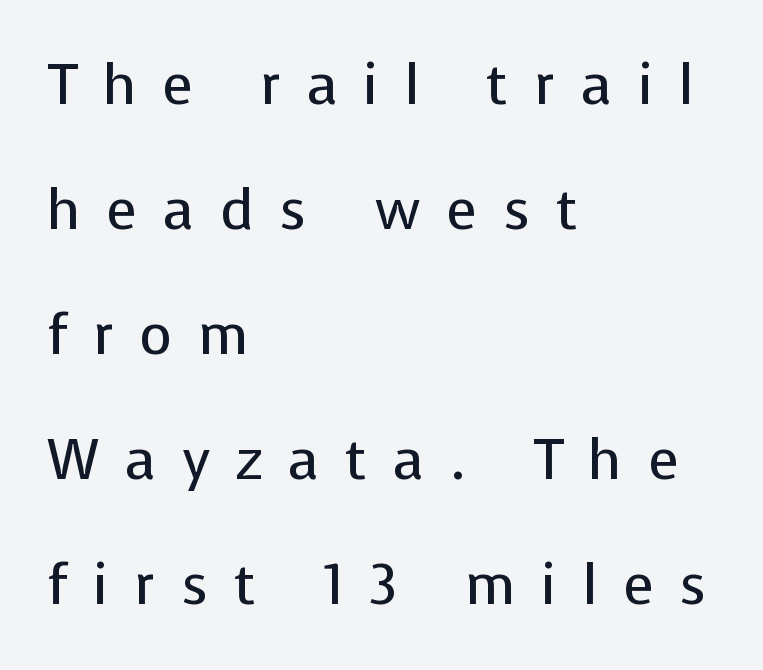
The image shows 56 px regular-weight sans-serif type, upright; set left-aligned, loose line spacing (2.23x), unusually wide letter spacing (+0.46 em), not underlined; low stroke contrast and a medium x-height.
